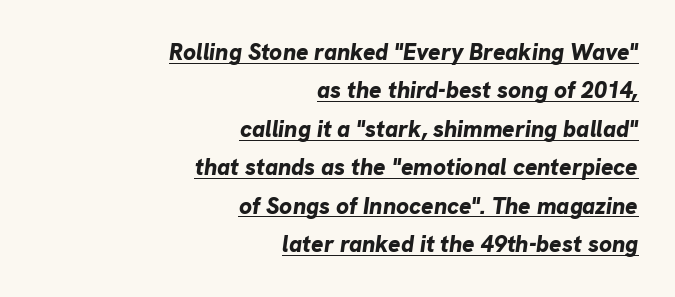
Q: Is the text bold? A: Yes.
Q: Is the text italic (slanted)? A: Yes, it leans right by about 8 degrees.
Q: Is the text underlined? A: Yes.
Q: How is the paragraph aligned? A: Right-aligned.
Q: Is the spacing between letters normal or unusually wide? A: Normal.
Q: Is the spacing between lines tight, normal or loose? A: Normal.
